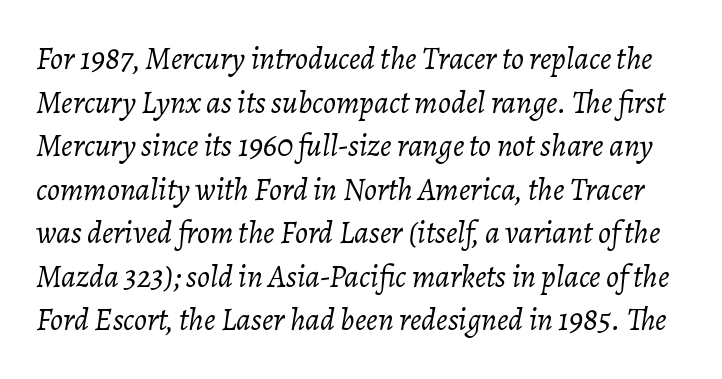
Q: Is the text bold? A: No.
Q: Is the text italic (slanted)? A: Yes, it leans right by about 7 degrees.
Q: Is the text underlined? A: No.
Q: Is the spacing between letters normal or unusually wide? A: Normal.
Q: Is the spacing between lines tight, normal or loose? A: Normal.
Q: Width (condensed, normal, or wide)? A: Normal.
Q: Stroke contrast? A: Low.
Q: x-height? A: Medium.
Q: Monospaced? A: No.
